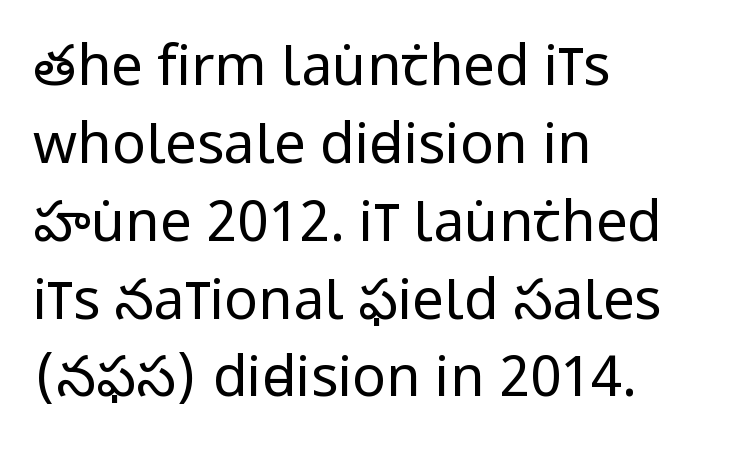
{"serif": "no", "italic": "no", "bold": "no", "weight": "regular", "width": "condensed", "stroke_contrast": "low", "x_height": "large", "monospaced": "no", "underline": "no", "align": "left", "line_spacing": "normal", "line_spacing_ratio": 1.39, "letter_spacing": "normal", "letter_spacing_em": 0.0, "glyph_px": 56}
